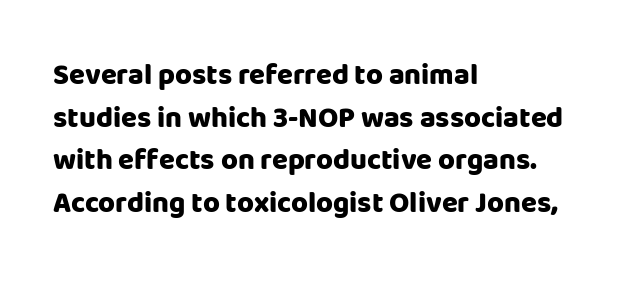
The image shows 29 px heavy sans-serif type, upright; set left-aligned, normal line spacing (1.47x), normal letter spacing, not underlined; low stroke contrast and a large x-height.
